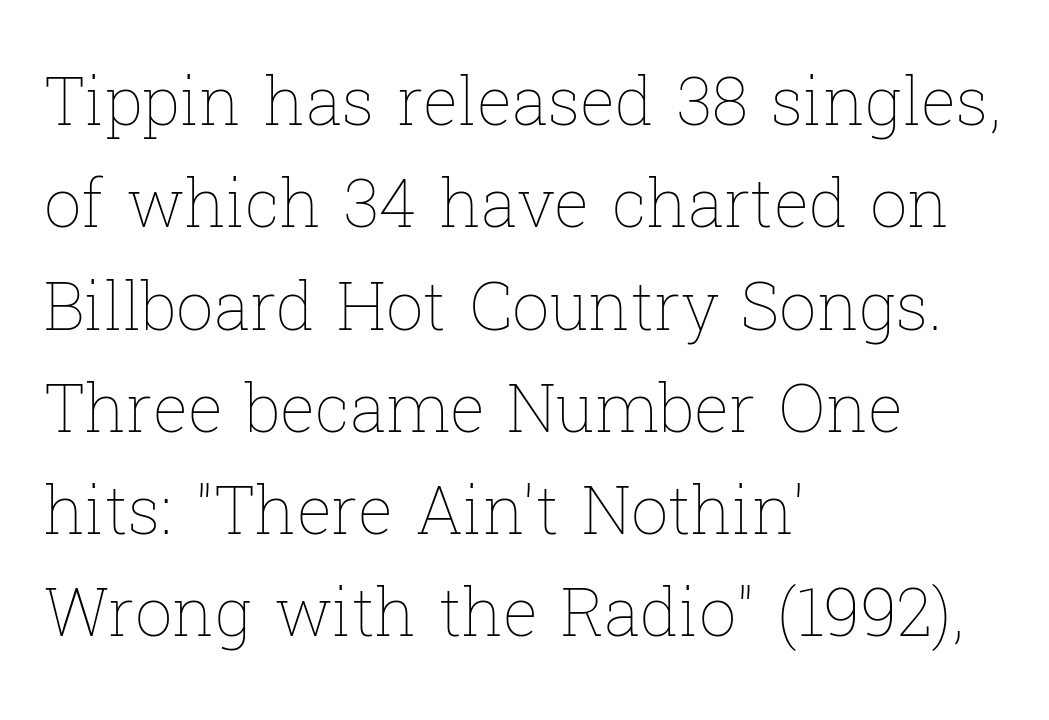
Tracking value appears to be zero — textbook default spacing. The rag falls on the right side of this text block. Rendered with straight, roman letterforms. A bare baseline throughout the passage. No letter is thick-stroked: the sample isn't bold. Honestly, the row spacing looks completely unremarkable.
